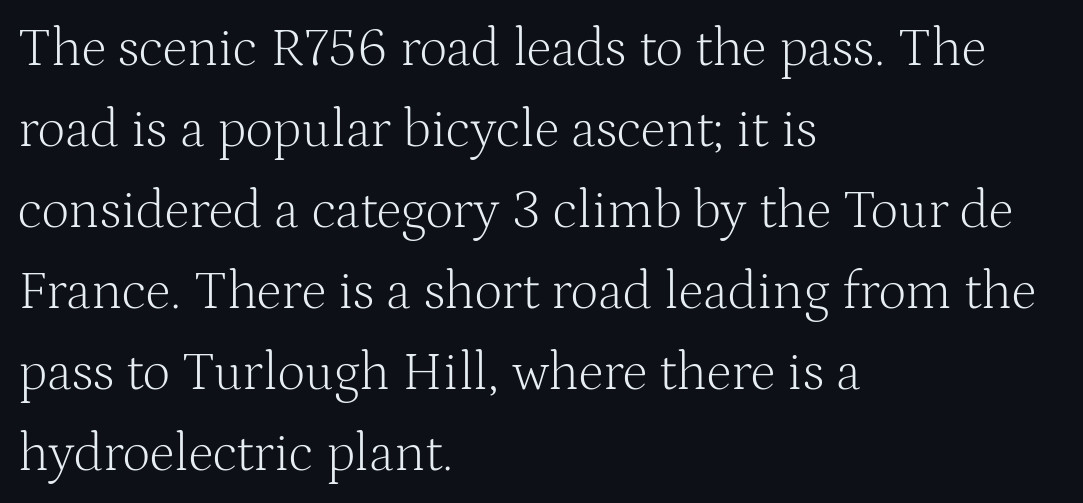
Students, observe: this is what conventionally led text looks like. The passage shown is typed in a proportional face where columns would drift. I'd call this a serif setting — the letters wear small feet. The horizontal fit of the characters is conventional and even.
